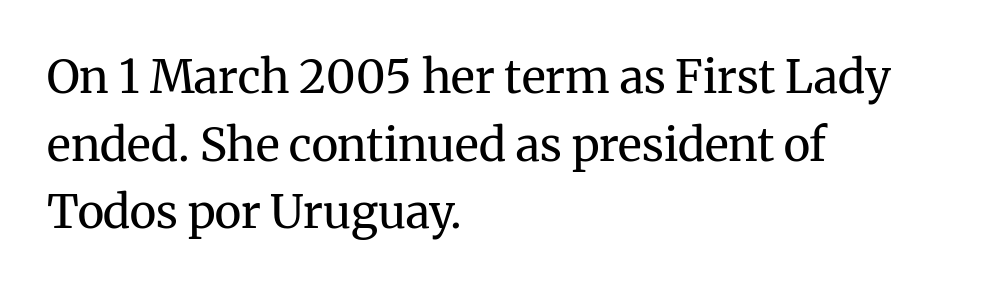
The letters advance in unequal steps, a hallmark of proportional type. Which margin do the lines hug? The left one — the right edge is uneven. There is no visible air inserted between adjacent glyphs. The passage shown is not bold in any degree.
